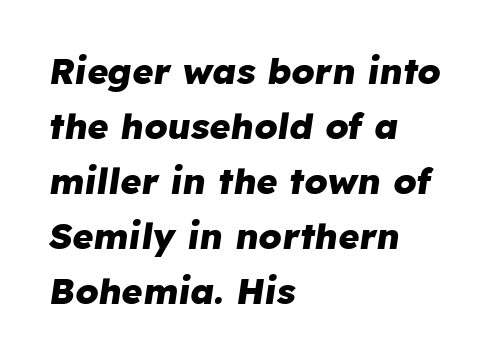
The image shows 36 px heavy type, italic (leaning right); set left-aligned, normal line spacing (1.53x), normal letter spacing, not underlined; low stroke contrast and a medium x-height.
